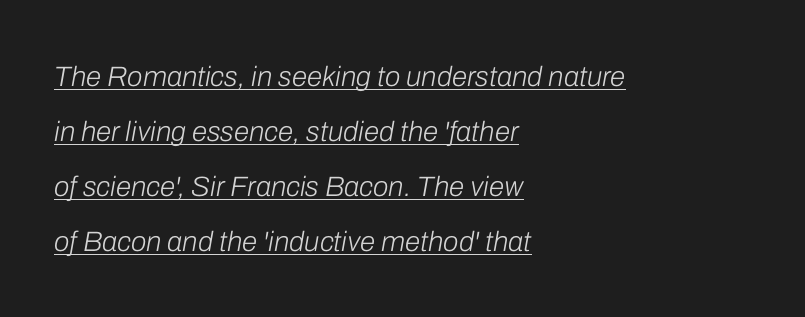
Does the lettering tilt? It does — this is italic. Rows of type keep a wide berth in the vertical direction. There is no visible air inserted between adjacent glyphs. The letters advance in unequal steps, a hallmark of proportional type. The specimen includes a rule beneath the text block's lines.
